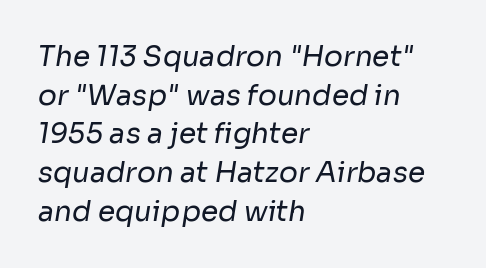
The image shows 28 px regular-weight sans-serif type; set left-aligned, normal line spacing (1.38x), normal letter spacing, not underlined; low stroke contrast and a medium x-height.
